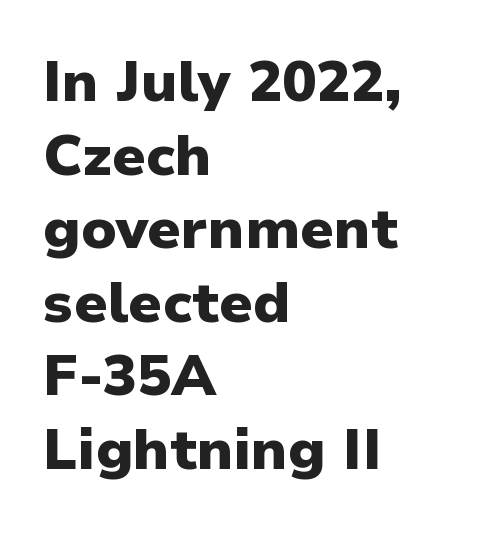
Q: Is the text bold? A: Yes.
Q: Is the text italic (slanted)? A: No, it is upright.
Q: Is the typeface a serif or a sans-serif typeface? A: Sans-serif.
Q: Is the text underlined? A: No.
Q: How is the paragraph aligned? A: Left-aligned.
Q: Is the spacing between letters normal or unusually wide? A: Normal.
Q: Is the spacing between lines tight, normal or loose? A: Normal.
Q: Width (condensed, normal, or wide)? A: Normal.
Q: Stroke contrast? A: Low.
Q: x-height? A: Medium.
Q: Monospaced? A: No.
